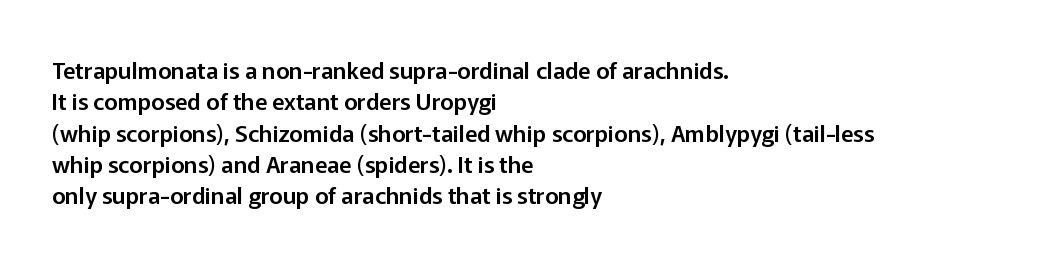
The image shows 23 px text type, upright; set left-aligned, normal line spacing (1.36x), normal letter spacing, not underlined.
